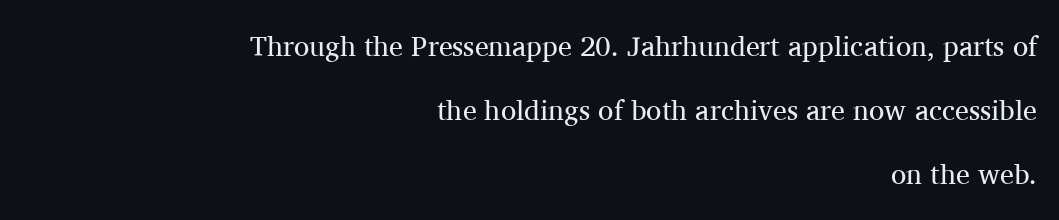
Rule under the text: the space is simply empty. Line spacing here is loose. Each letter keeps its own natural width here, so spacing adapts to shape. Nope, not italic — everything's standing straight. Line endings align vertically; line beginnings do not.
